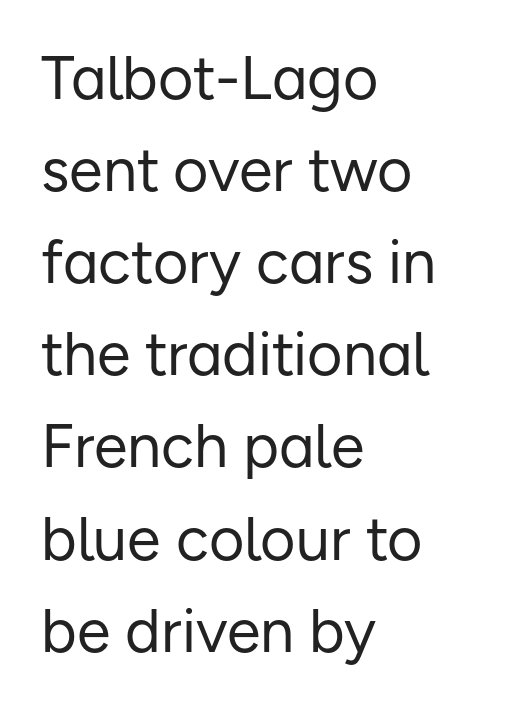
The image shows 61 px regular-weight sans-serif type, upright; set left-aligned, normal line spacing (1.51x), normal letter spacing, not underlined; low stroke contrast and a medium x-height.
